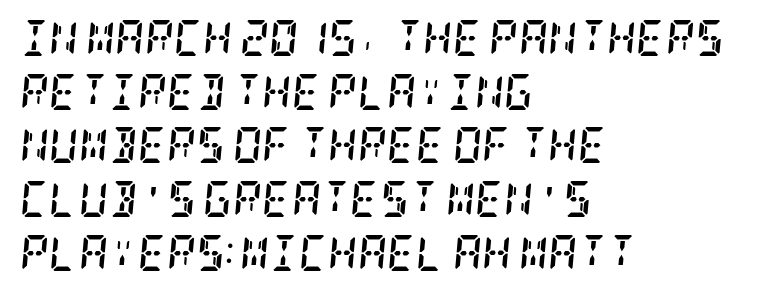
{"serif": "yes", "italic": "yes", "lean": "right", "slant_degrees": 5, "bold": "yes", "weight": "semibold", "width": "condensed", "stroke_contrast": "low", "x_height": "large", "underline": "no", "align": "left", "line_spacing": "normal", "line_spacing_ratio": 1.49, "letter_spacing": "normal", "letter_spacing_em": 0.0, "glyph_px": 36}
